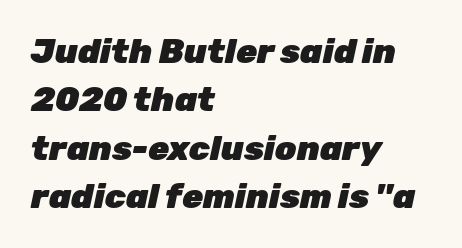
{"italic": "yes", "lean": "right", "slant_degrees": 12, "bold": "yes", "weight": "heavy", "width": "normal", "stroke_contrast": "low", "x_height": "medium", "monospaced": "no", "underline": "no", "align": "left", "line_spacing": "normal", "line_spacing_ratio": 1.42, "letter_spacing": "normal", "letter_spacing_em": 0.0, "glyph_px": 34}
